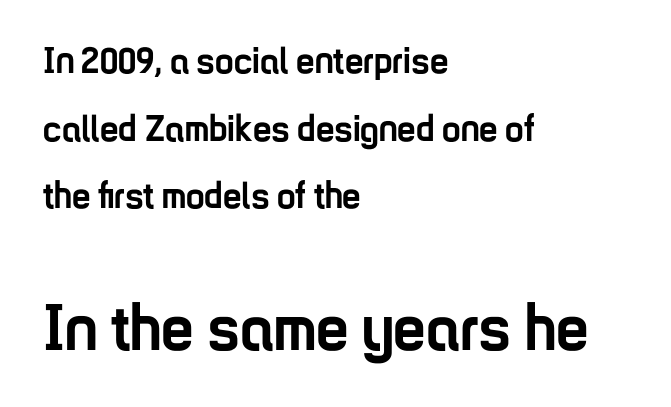
The image shows 65 px semibold, condensed sans-serif type, upright; set left-aligned, line spacing 1.83x, normal letter spacing, not underlined; the second (bottom) block is 1.76x larger; low stroke contrast and a medium x-height.
